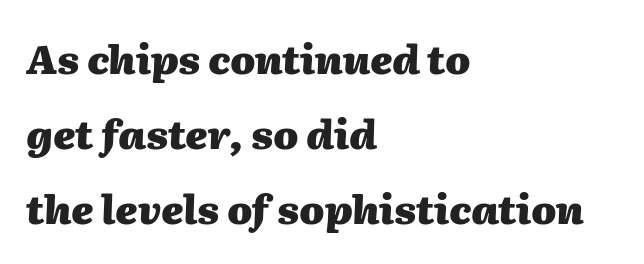
Q: Is the text bold? A: Yes.
Q: Is the text italic (slanted)? A: Yes, it leans right by about 2 degrees.
Q: Is the text underlined? A: No.
Q: How is the paragraph aligned? A: Left-aligned.
Q: Is the spacing between letters normal or unusually wide? A: Normal.
Q: Width (condensed, normal, or wide)? A: Normal.
Q: Stroke contrast? A: Medium.
Q: x-height? A: Medium.
Q: Monospaced? A: No.
